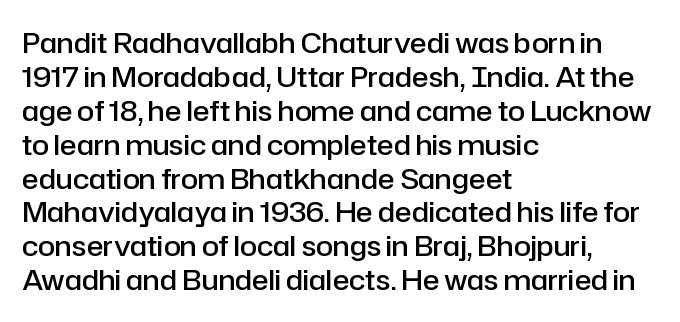
The image shows 28 px semibold sans-serif type, upright; set left-aligned, line spacing 1.21x, normal letter spacing, not underlined; low stroke contrast and a medium x-height.
